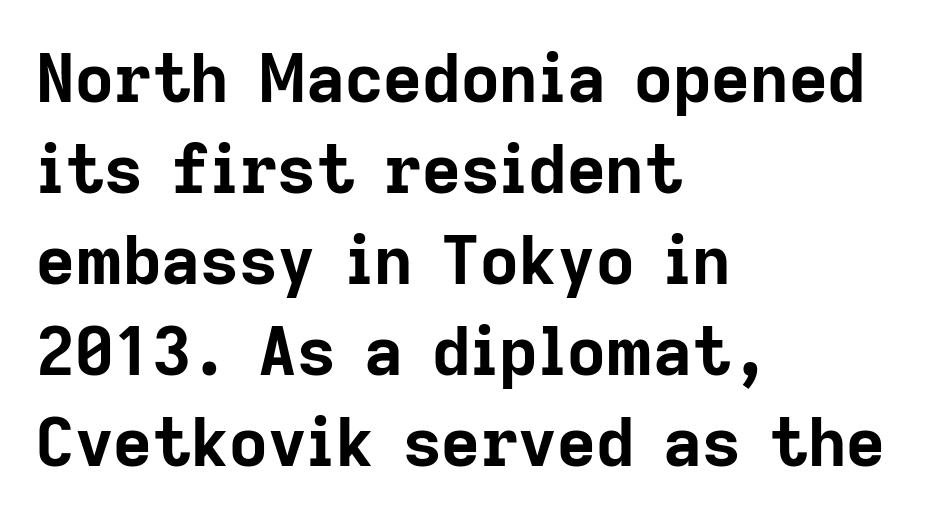
The image shows 67 px bold sans-serif type, upright; set left-aligned, normal line spacing (1.36x), normal letter spacing, not underlined; low stroke contrast and a medium x-height.
